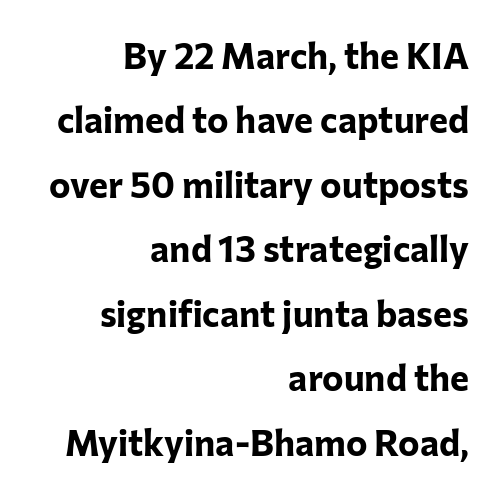
Q: Is the text bold? A: Yes.
Q: Is the text italic (slanted)? A: No, it is upright.
Q: Is the typeface a serif or a sans-serif typeface? A: Sans-serif.
Q: Is the text underlined? A: No.
Q: How is the paragraph aligned? A: Right-aligned.
Q: Is the spacing between letters normal or unusually wide? A: Normal.
Q: Width (condensed, normal, or wide)? A: Normal.
Q: Stroke contrast? A: Low.
Q: x-height? A: Medium.
Q: Monospaced? A: No.
